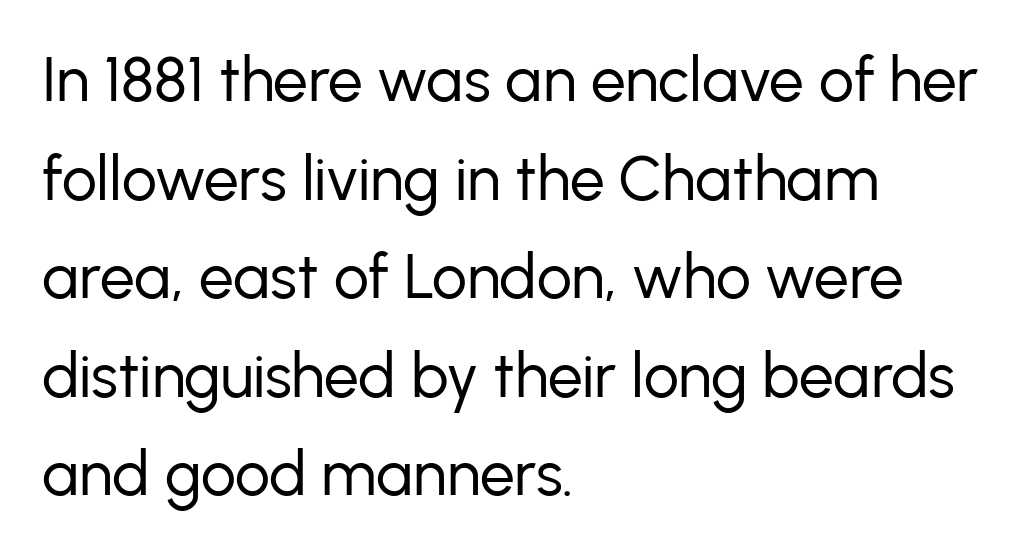
Q: Is the text bold? A: No.
Q: Is the text italic (slanted)? A: No, it is upright.
Q: Is the typeface a serif or a sans-serif typeface? A: Sans-serif.
Q: Is the text underlined? A: No.
Q: How is the paragraph aligned? A: Left-aligned.
Q: Is the spacing between letters normal or unusually wide? A: Normal.
Q: Is the spacing between lines tight, normal or loose? A: Normal.
Q: Width (condensed, normal, or wide)? A: Normal.
Q: Stroke contrast? A: Low.
Q: x-height? A: Medium.
Q: Monospaced? A: No.
